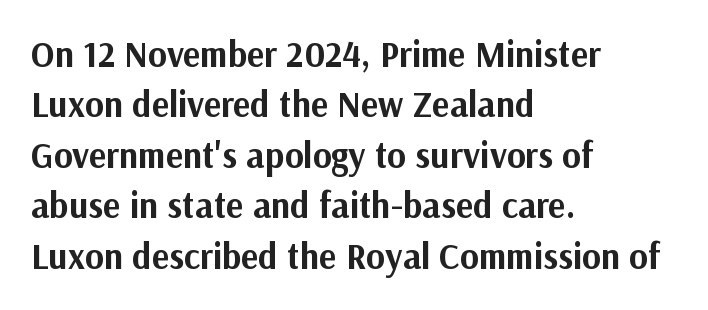
{"serif": "no", "italic": "no", "bold": "yes", "weight": "bold", "width": "normal", "stroke_contrast": "medium", "x_height": "medium", "monospaced": "no", "underline": "no", "align": "left", "line_spacing": "normal", "line_spacing_ratio": 1.4, "letter_spacing": "normal", "letter_spacing_em": 0.0, "glyph_px": 36}
